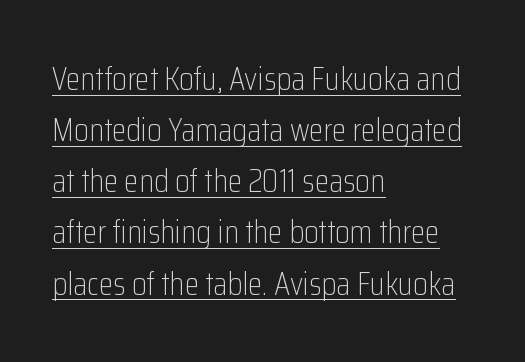
{"serif": "no", "italic": "no", "bold": "no", "weight": "light", "width": "condensed", "stroke_contrast": "low", "x_height": "medium", "monospaced": "no", "underline": "yes", "align": "left", "line_spacing": "normal", "line_spacing_ratio": 1.55, "letter_spacing": "normal", "letter_spacing_em": 0.0, "glyph_px": 33}
